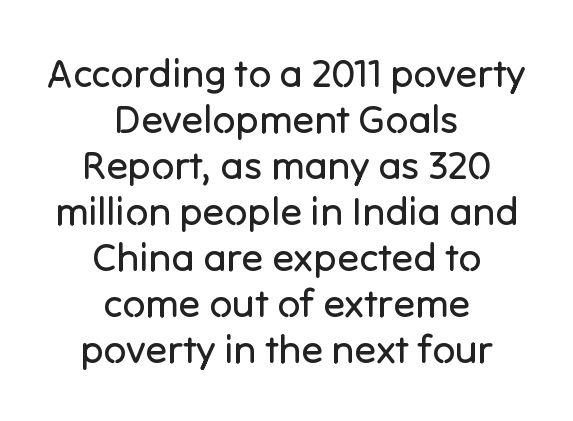
{"serif": "no", "italic": "no", "bold": "no", "weight": "regular", "width": "normal", "stroke_contrast": "low", "x_height": "medium", "monospaced": "no", "underline": "no", "align": "center", "line_spacing": "tight", "line_spacing_ratio": 1.15, "letter_spacing": "normal", "letter_spacing_em": 0.0, "glyph_px": 40}
